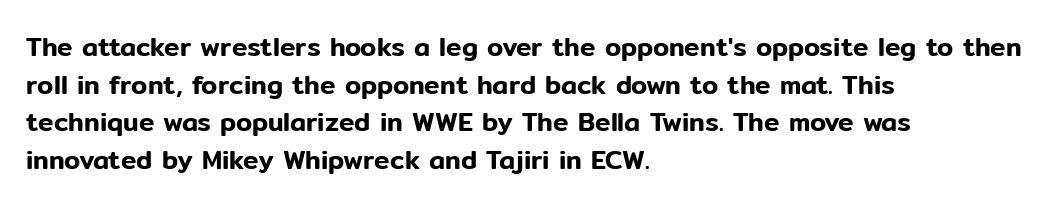
{"italic": "no", "underline": "no", "align": "left", "line_spacing": "normal", "line_spacing_ratio": 1.45, "letter_spacing": "normal", "letter_spacing_em": 0.0, "glyph_px": 26}
